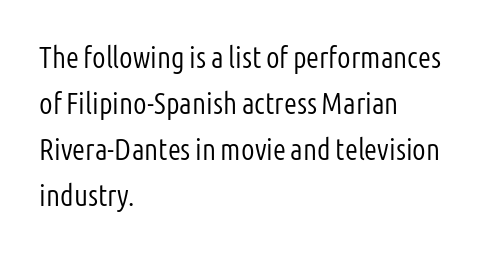
The image shows 30 px light, condensed sans-serif type, upright; set left-aligned, normal line spacing (1.53x), normal letter spacing, not underlined; low stroke contrast and a medium x-height.
